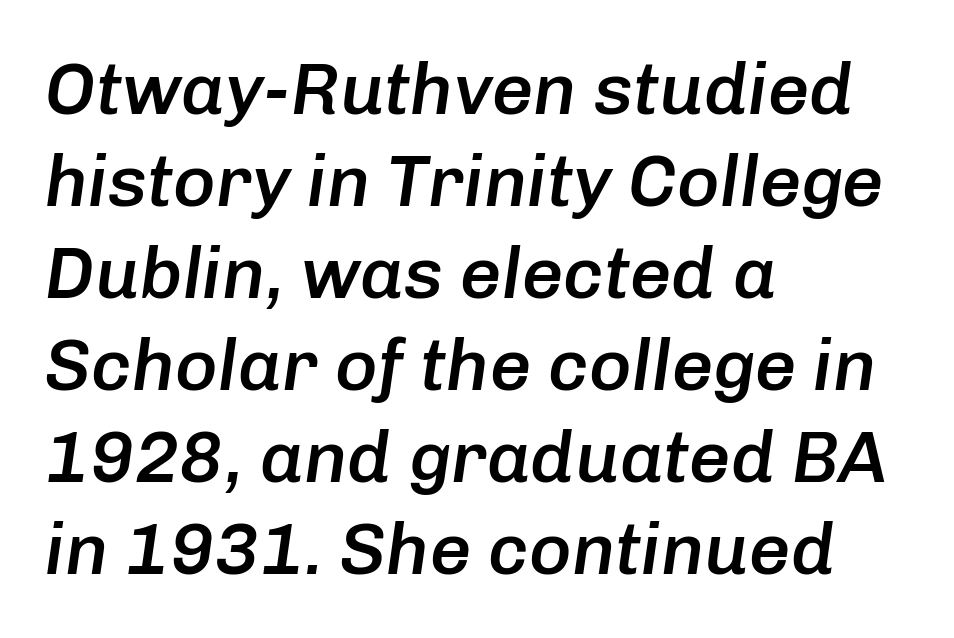
The image shows 73 px semibold type, italic (leaning right); set left-aligned, normal line spacing (1.26x), normal letter spacing, not underlined; low stroke contrast and a medium x-height.
